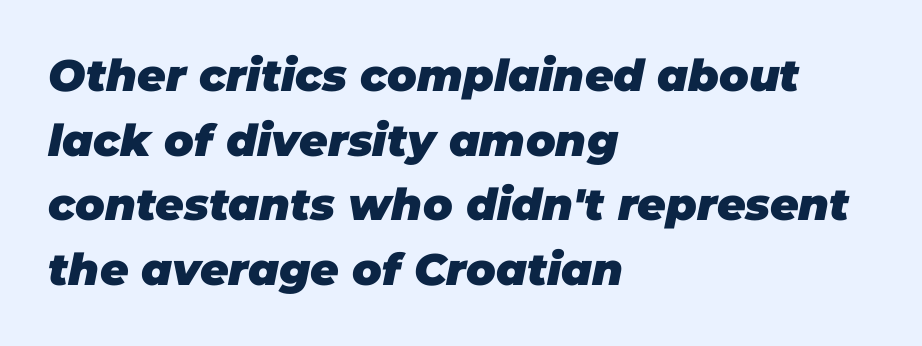
Q: Is the text bold? A: Yes.
Q: Is the text italic (slanted)? A: Yes, it leans right by about 11 degrees.
Q: Is the text underlined? A: No.
Q: How is the paragraph aligned? A: Left-aligned.
Q: Is the spacing between letters normal or unusually wide? A: Normal.
Q: Is the spacing between lines tight, normal or loose? A: Normal.
Q: Width (condensed, normal, or wide)? A: Normal.
Q: Stroke contrast? A: Low.
Q: x-height? A: Large.
Q: Monospaced? A: No.
